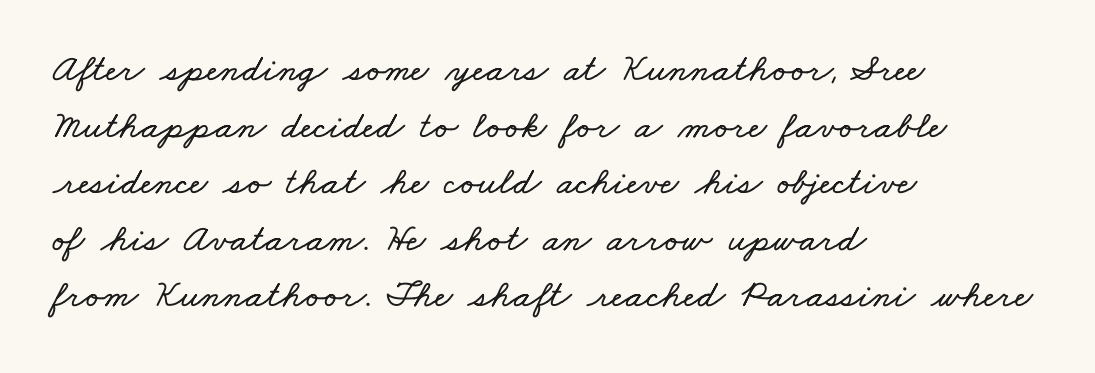
The image shows 39 px wide type; set left-aligned, normal line spacing (1.45x), normal letter spacing, not underlined; low stroke contrast and a small x-height.
